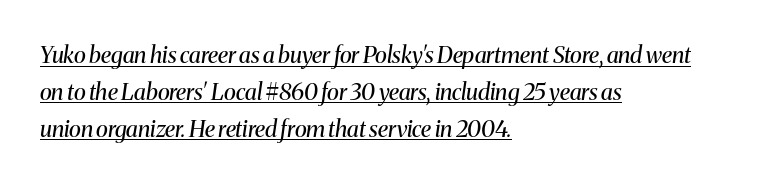
{"italic": "yes", "lean": "right", "slant_degrees": 8, "bold": "no", "underline": "yes", "align": "left", "line_spacing": "normal", "line_spacing_ratio": 1.6, "letter_spacing": "normal", "letter_spacing_em": 0.0, "glyph_px": 23}
